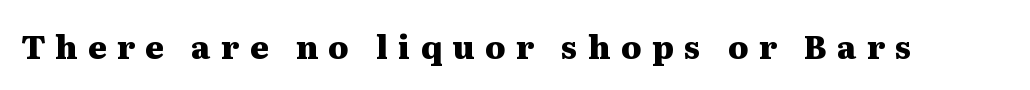
{"serif": "yes", "italic": "no", "bold": "yes", "weight": "heavy", "width": "wide", "stroke_contrast": "medium", "x_height": "medium", "monospaced": "no", "underline": "no", "letter_spacing": "wide", "letter_spacing_em": 0.32, "glyph_px": 32}
